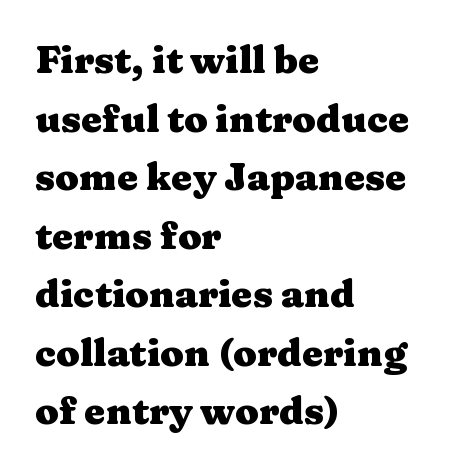
Q: Is the text bold? A: Yes.
Q: Is the text italic (slanted)? A: No, it is upright.
Q: Is the typeface a serif or a sans-serif typeface? A: Serif.
Q: Is the text underlined? A: No.
Q: How is the paragraph aligned? A: Left-aligned.
Q: Is the spacing between letters normal or unusually wide? A: Normal.
Q: Is the spacing between lines tight, normal or loose? A: Normal.
Q: Width (condensed, normal, or wide)? A: Wide.
Q: Stroke contrast? A: Medium.
Q: x-height? A: Medium.
Q: Monospaced? A: No.
